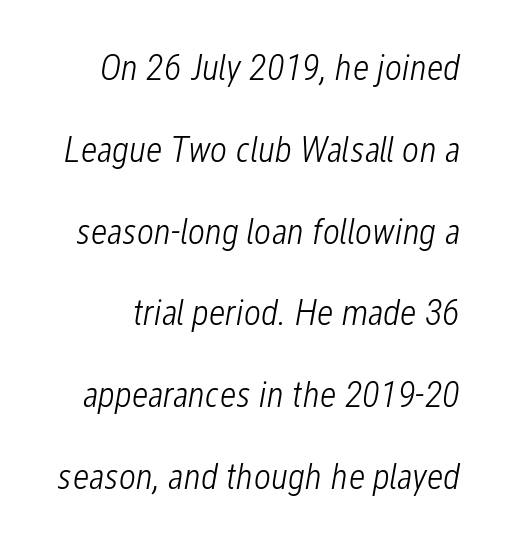
{"italic": "yes", "lean": "right", "slant_degrees": 12, "bold": "no", "weight": "light", "width": "condensed", "stroke_contrast": "low", "x_height": "medium", "monospaced": "no", "underline": "no", "line_spacing": "loose", "line_spacing_ratio": 2.21, "letter_spacing": "normal", "letter_spacing_em": 0.0, "glyph_px": 37}
